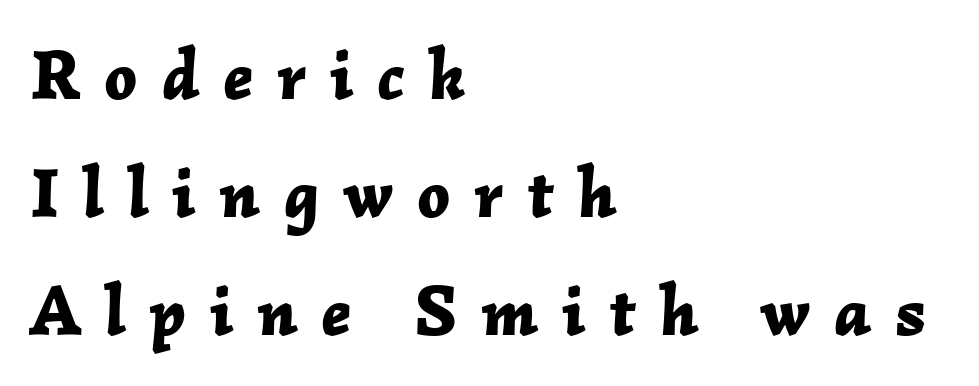
{"italic": "yes", "lean": "right", "slant_degrees": 2, "bold": "yes", "weight": "bold", "width": "normal", "stroke_contrast": "low", "x_height": "medium", "monospaced": "no", "underline": "no", "align": "left", "line_spacing": "normal", "line_spacing_ratio": 1.66, "letter_spacing": "wide", "letter_spacing_em": 0.33, "glyph_px": 71}
